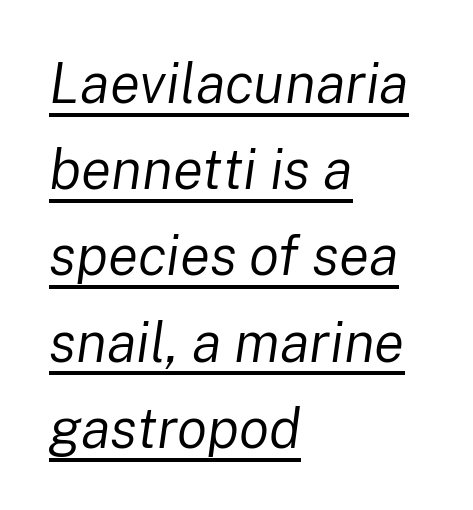
Like a heading marked for emphasis, these lines bear an underscore. The rendering uses natural spacing where letterforms have individual widths. Think standard paragraph weight, or any step lighter than that. The lettering tilts uniformly, giving the passage an italic look. Quick note: interline space is typical. Between one letter and the next there's only the usual sliver of space.
